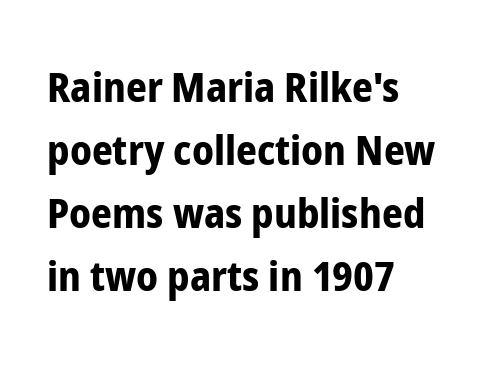
Q: Is the text bold? A: Yes.
Q: Is the text italic (slanted)? A: No, it is upright.
Q: Is the typeface a serif or a sans-serif typeface? A: Sans-serif.
Q: Is the text underlined? A: No.
Q: How is the paragraph aligned? A: Left-aligned.
Q: Is the spacing between letters normal or unusually wide? A: Normal.
Q: Is the spacing between lines tight, normal or loose? A: Normal.
Q: Width (condensed, normal, or wide)? A: Condensed.
Q: Stroke contrast? A: Low.
Q: x-height? A: Medium.
Q: Monospaced? A: No.
